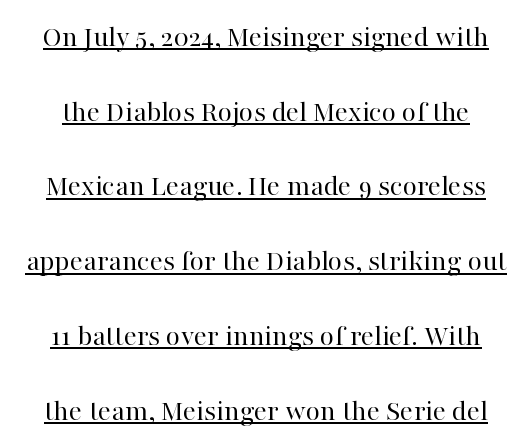
Q: Is the text bold? A: No.
Q: Is the text italic (slanted)? A: No, it is upright.
Q: Is the typeface a serif or a sans-serif typeface? A: Serif.
Q: Is the text underlined? A: Yes.
Q: Is the spacing between letters normal or unusually wide? A: Normal.
Q: Is the spacing between lines tight, normal or loose? A: Loose.
Q: Width (condensed, normal, or wide)? A: Normal.
Q: Stroke contrast? A: High.
Q: x-height? A: Medium.
Q: Monospaced? A: No.
